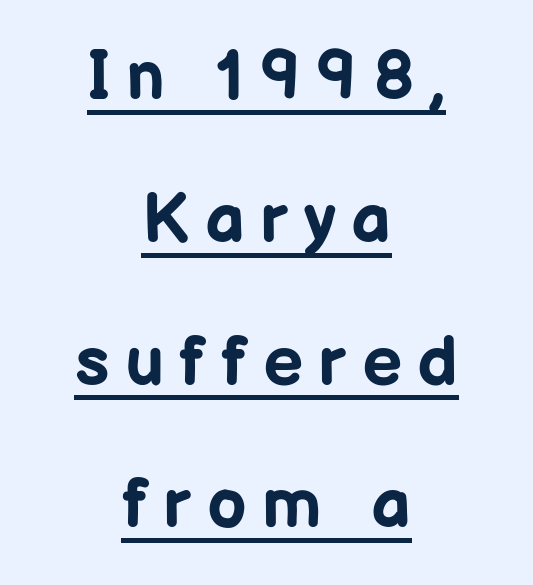
{"serif": "no", "italic": "no", "bold": "yes", "weight": "bold", "width": "normal", "stroke_contrast": "low", "x_height": "medium", "monospaced": "no", "underline": "yes", "align": "center", "line_spacing": "loose", "line_spacing_ratio": 2.04, "letter_spacing": "wide", "letter_spacing_em": 0.22, "glyph_px": 70}
